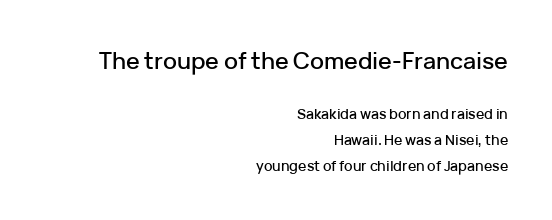
{"italic": "no", "underline": "no", "align": "right", "line_spacing_ratio": 1.83, "letter_spacing": "normal", "letter_spacing_em": 0.0, "larger_block": "first", "size_ratio": 1.64, "glyph_px": 23}
